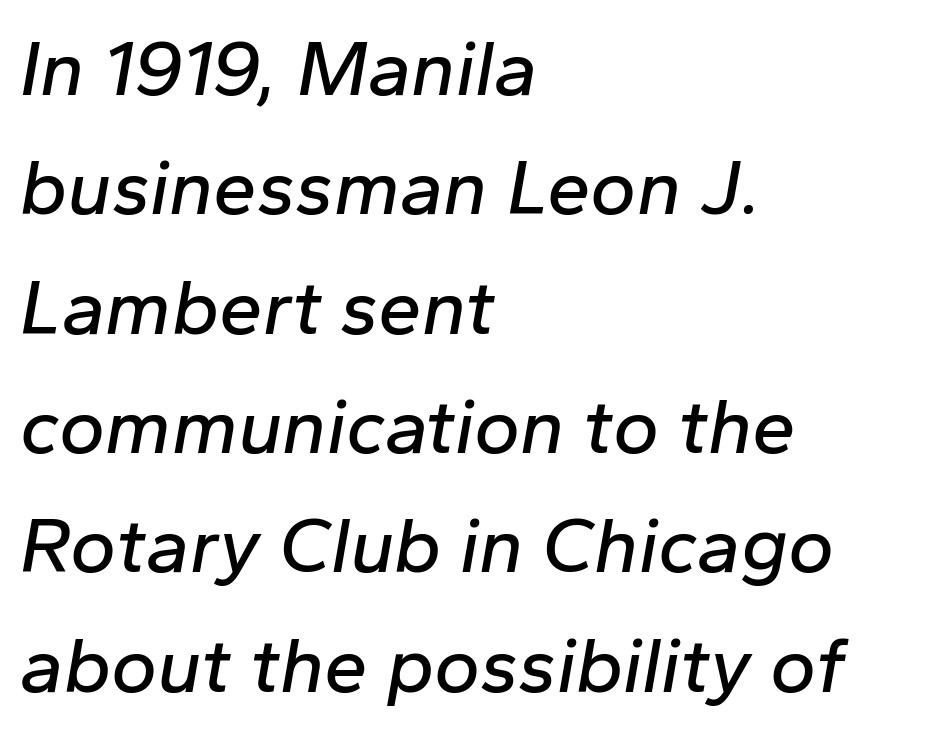
All the whitespace from short lines collects on the right. If you drew a line through each stem, it would be angled. The vertical gap from one line to the next is medium. This sample has the flowing, uneven cadence of proportional lettering. The face used here is rendered with its standard letterfit.
